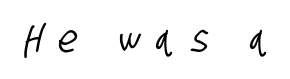
Q: Is the typeface a serif or a sans-serif typeface? A: Sans-serif.
Q: Is the text underlined? A: No.
Q: Is the spacing between letters normal or unusually wide? A: Unusually wide.
Q: Width (condensed, normal, or wide)? A: Condensed.
Q: Stroke contrast? A: Low.
Q: x-height? A: Large.
Q: Monospaced? A: No.
